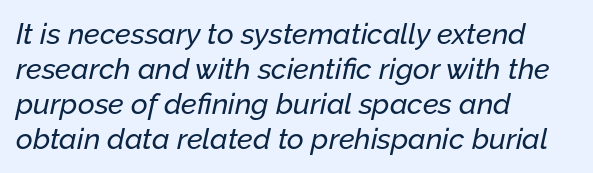
Tracking value appears to be zero — textbook default spacing. Here the designer chose a conventional face with non-uniform glyph widths. The foot of each line stays bare and open. This sample is left-justified, so line endings fall wherever the words run out.
